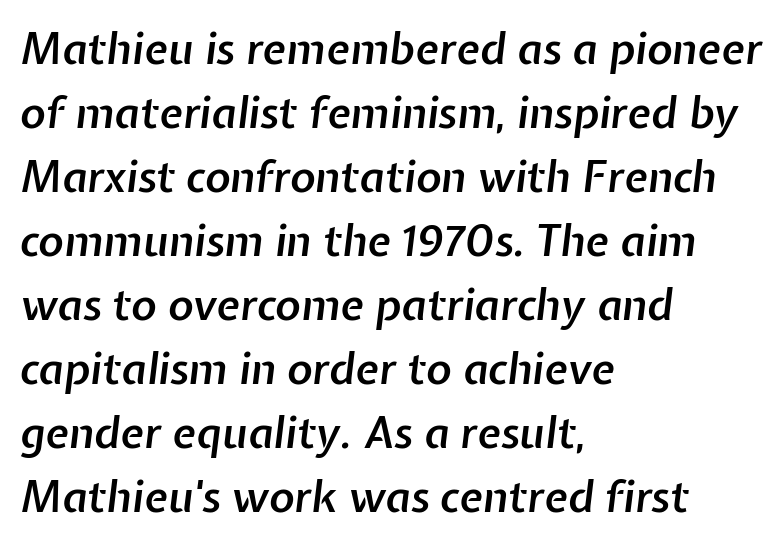
The image shows 43 px semibold type, italic (leaning right); set left-aligned, normal line spacing (1.49x), normal letter spacing, not underlined; low stroke contrast and a medium x-height.
